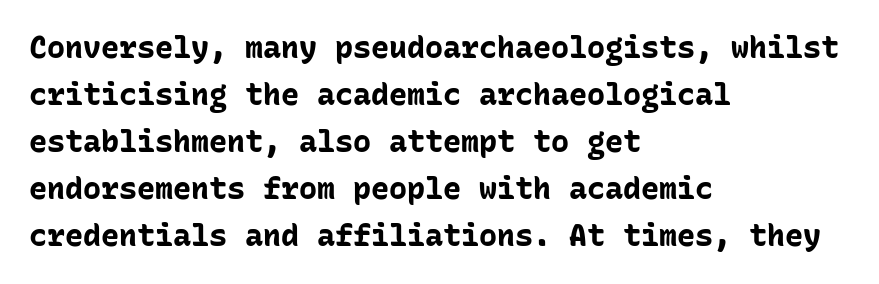
This sample has the even, mechanical cadence of fixed-width lettering. What stands out about the letter spacing? Nothing — it is the standard amount. Unlike a traditional serif, this face leaves its strokes unadorned. The specimen reads as upright at a glance. Honestly, the row spacing looks completely unremarkable.
